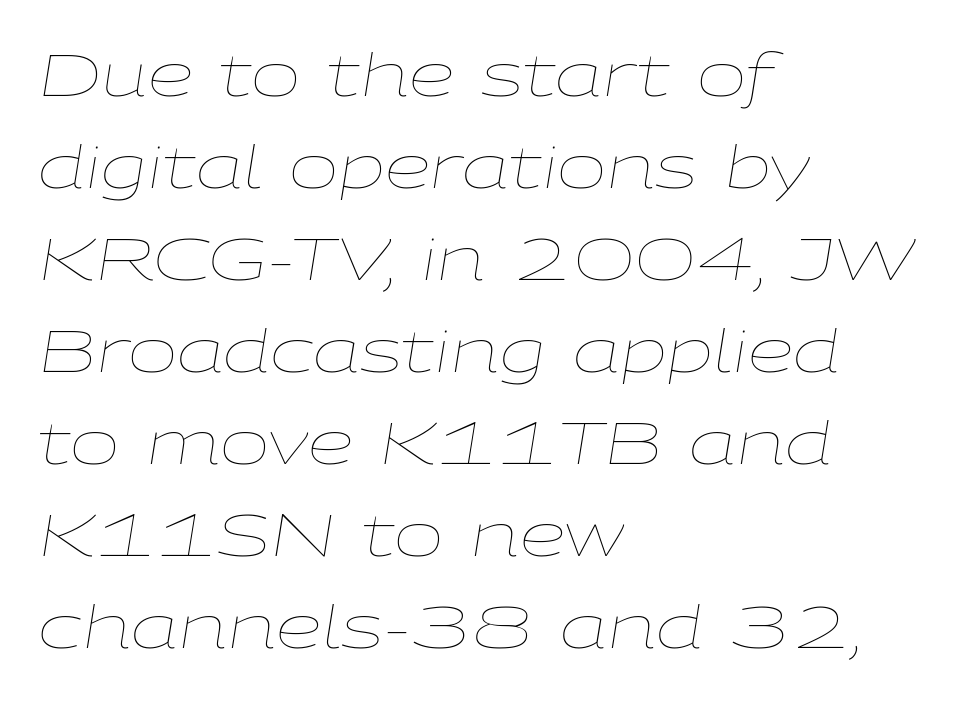
Letters rest on an invisible, unmarked baseline. Observe the ordinary spacing: letters are neighbours, not strangers. The weight tops out at a normal text grade. Designer's note — italics engaged. Notice how descenders clear the ascenders below comfortably — that's standard leading. Horizontal alignment here is leftward, the default for most running prose.
